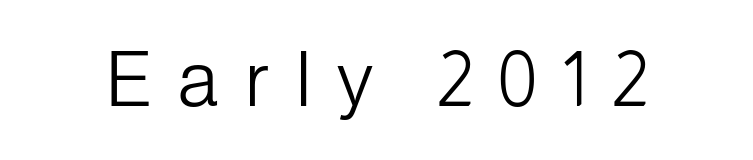
You could only call the tracking loose — the letters float apart. Caption: face not bold, strokes unweighted. Proportional: the letters do not fall into vertical columns. Are there feet on the stems? There aren't — it's a sans. Nope, not italic — everything's standing straight.
